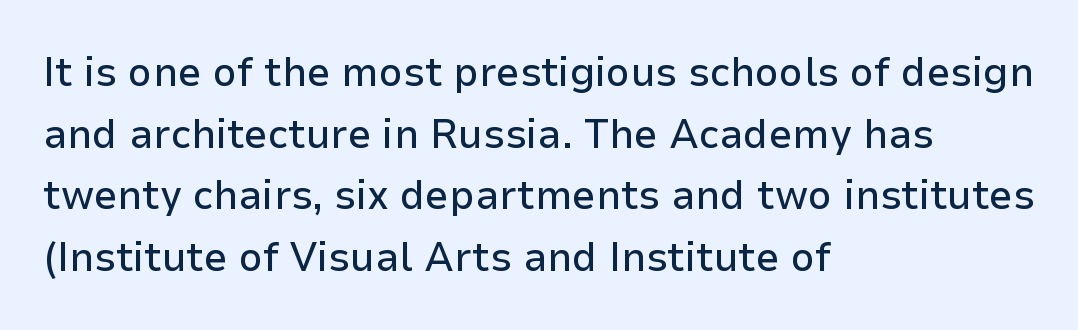
The image shows 42 px sans-serif type, upright; set left-aligned, normal line spacing (1.47x), normal letter spacing, not underlined; low stroke contrast and a medium x-height.
